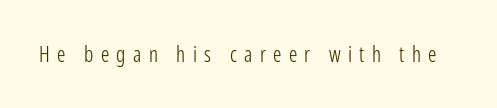
The image shows 21 px text type, upright; set unusually wide letter spacing (+0.35 em), not underlined.
